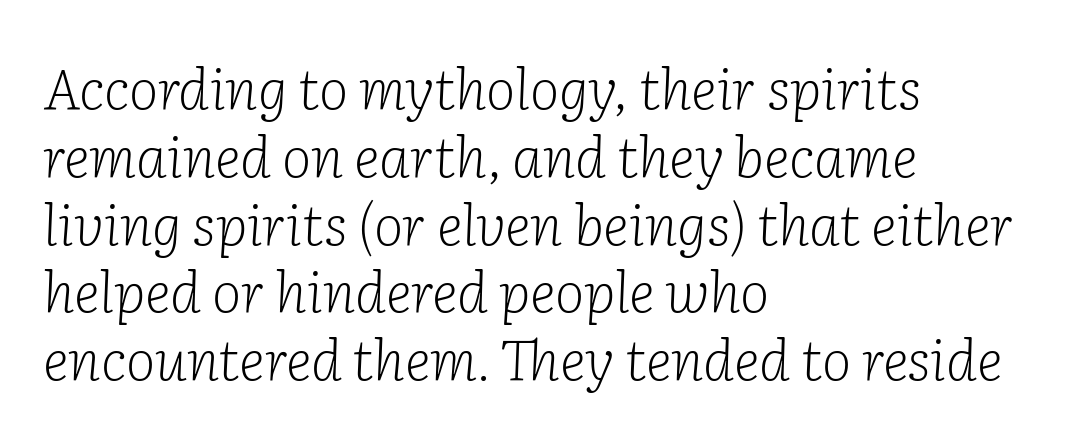
Q: Is the text bold? A: No.
Q: Is the text italic (slanted)? A: Yes, it leans right by about 2 degrees.
Q: Is the typeface a serif or a sans-serif typeface? A: Serif.
Q: Is the text underlined? A: No.
Q: How is the paragraph aligned? A: Left-aligned.
Q: Is the spacing between letters normal or unusually wide? A: Normal.
Q: Width (condensed, normal, or wide)? A: Normal.
Q: Stroke contrast? A: Low.
Q: x-height? A: Medium.
Q: Monospaced? A: No.
